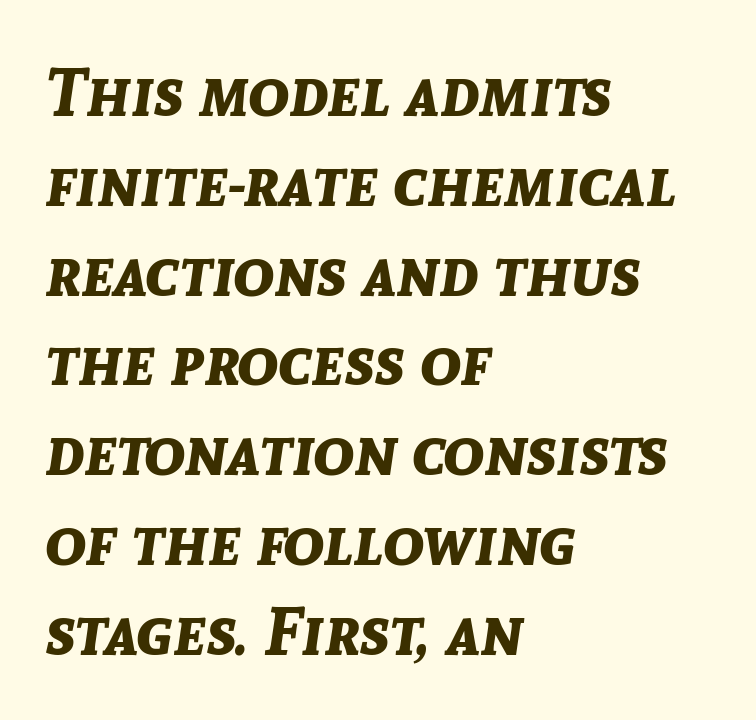
The image shows 68 px bold type, italic (leaning right); set left-aligned, normal line spacing (1.32x), normal letter spacing, not underlined; low stroke contrast and a medium x-height.
